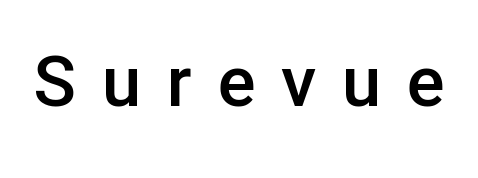
Q: Is the text bold? A: Semi-bold.
Q: Is the text italic (slanted)? A: No, it is upright.
Q: Is the typeface a serif or a sans-serif typeface? A: Sans-serif.
Q: Is the text underlined? A: No.
Q: Is the spacing between letters normal or unusually wide? A: Unusually wide.
Q: Width (condensed, normal, or wide)? A: Normal.
Q: Stroke contrast? A: Low.
Q: x-height? A: Medium.
Q: Monospaced? A: No.
